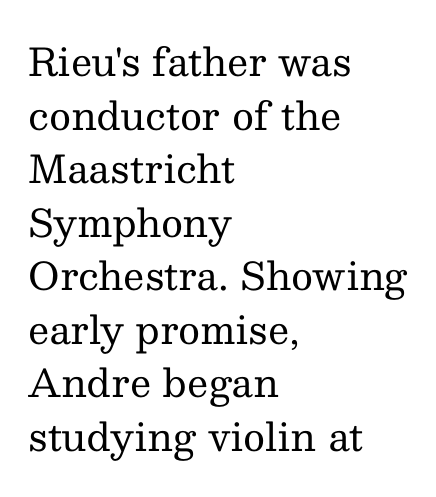
Q: Is the text bold? A: No.
Q: Is the text italic (slanted)? A: No, it is upright.
Q: Is the typeface a serif or a sans-serif typeface? A: Serif.
Q: Is the text underlined? A: No.
Q: How is the paragraph aligned? A: Left-aligned.
Q: Is the spacing between letters normal or unusually wide? A: Normal.
Q: Is the spacing between lines tight, normal or loose? A: Normal.
Q: Width (condensed, normal, or wide)? A: Normal.
Q: Stroke contrast? A: Medium.
Q: x-height? A: Medium.
Q: Monospaced? A: No.
